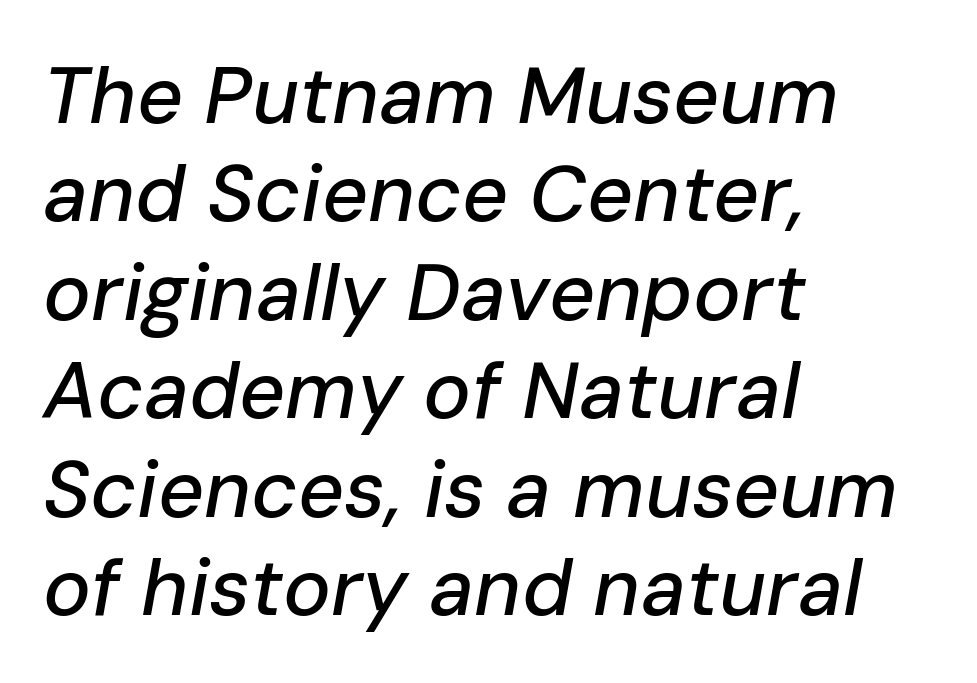
In terms of letterspacing, this is plain default setting. The passage shown is typed in a proportional face where columns would drift. Would a proofreader flag this as italicized? Yes. The space beneath each line is pristine and unruled. Horizontally, the lines are justified to the leading edge only.
